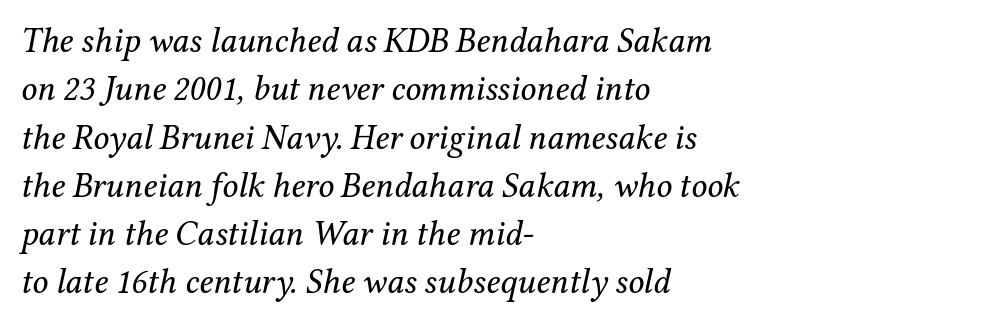
Q: Is the text bold? A: No.
Q: Is the text italic (slanted)? A: Yes, it leans right by about 12 degrees.
Q: Is the typeface a serif or a sans-serif typeface? A: Serif.
Q: Is the text underlined? A: No.
Q: How is the paragraph aligned? A: Left-aligned.
Q: Is the spacing between letters normal or unusually wide? A: Normal.
Q: Is the spacing between lines tight, normal or loose? A: Normal.
Q: Width (condensed, normal, or wide)? A: Normal.
Q: Stroke contrast? A: Medium.
Q: x-height? A: Medium.
Q: Monospaced? A: No.
